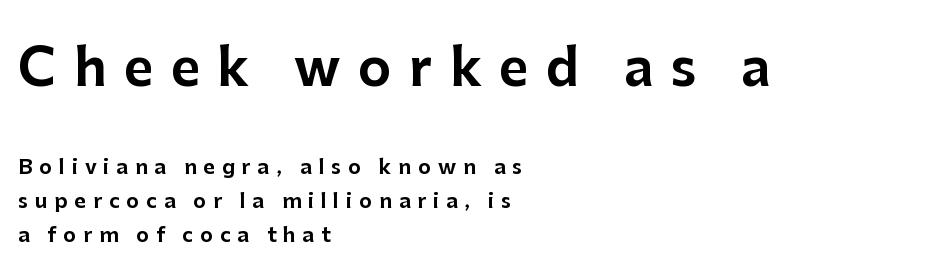
Q: Is the text italic (slanted)? A: No, it is upright.
Q: Is the typeface a serif or a sans-serif typeface? A: Sans-serif.
Q: Is the text underlined? A: No.
Q: How is the paragraph aligned? A: Left-aligned.
Q: Is the spacing between letters normal or unusually wide? A: Unusually wide.
Q: Which block of text is set in a larger size, the first (top) or the second (bottom)? A: The first (top) one.
Q: Width (condensed, normal, or wide)? A: Normal.
Q: Stroke contrast? A: Low.
Q: x-height? A: Medium.
Q: Monospaced? A: No.
